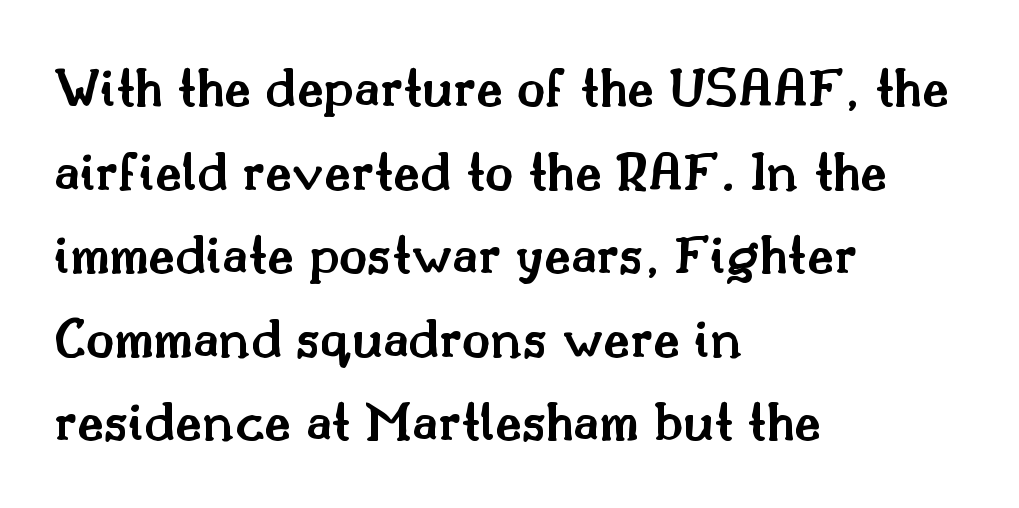
Is there any slant? The stems are plumb. Underlining? Definitely not there. The setting favours the left margin, as ordinary paragraphs usually do. Caption: semibold face, moderately heavy strokes.
